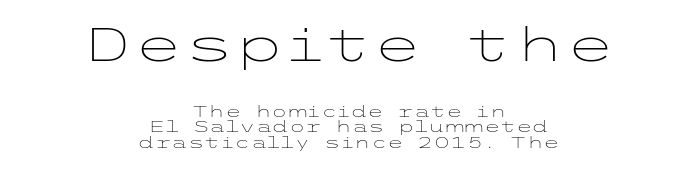
{"serif": "no", "italic": "no", "bold": "no", "weight": "light", "width": "wide", "stroke_contrast": "low", "x_height": "medium", "underline": "no", "align": "center", "line_spacing": "tight", "line_spacing_ratio": 1.04, "letter_spacing": "normal", "letter_spacing_em": 0.0, "larger_block": "first", "size_ratio": 3.07, "glyph_px": 46}
